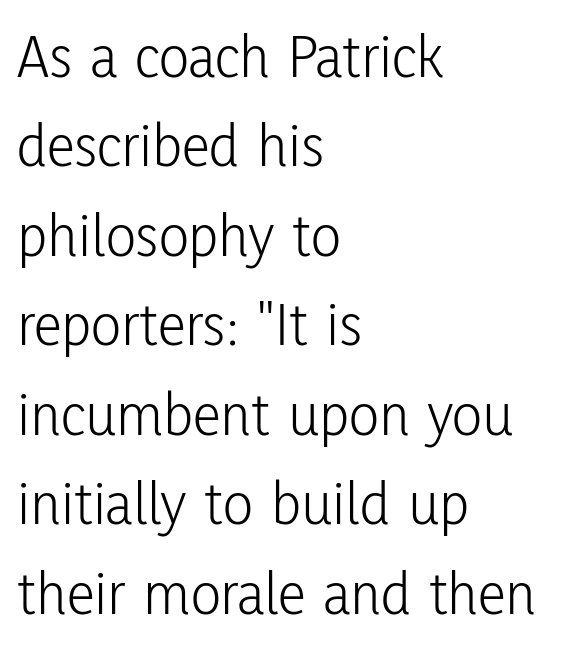
The lettering holds an erect, upright posture throughout. Nobody touched the tracking dial on this one. The passage shown stacks its lines at a standard gap. All the whitespace from short lines collects on the right.
